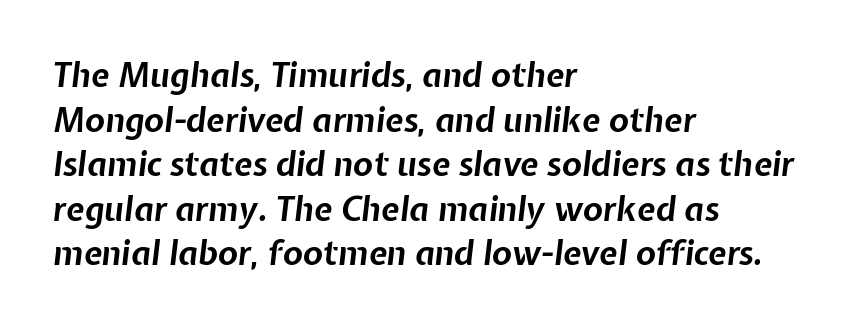
Typographic density is high because the face is bold. The lines in this sample share a left origin and differ only in where they stop. The rendering uses natural spacing where letterforms have individual widths. In terms of leading, this rendering sits right in the middle. Compared with ordinary roman type, these characters are visibly tilted.
